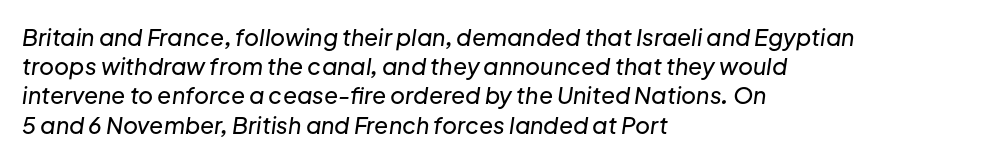
The image shows 23 px text type, italic (leaning right); set left-aligned, normal line spacing (1.27x), normal letter spacing, not underlined.
